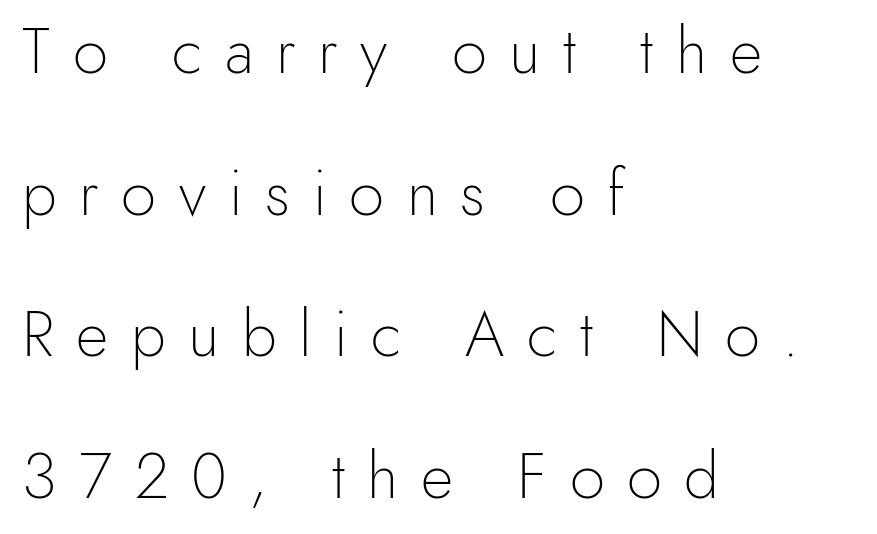
Q: Is the text bold? A: No.
Q: Is the text italic (slanted)? A: No, it is upright.
Q: Is the typeface a serif or a sans-serif typeface? A: Sans-serif.
Q: Is the text underlined? A: No.
Q: How is the paragraph aligned? A: Left-aligned.
Q: Is the spacing between letters normal or unusually wide? A: Unusually wide.
Q: Is the spacing between lines tight, normal or loose? A: Loose.
Q: Width (condensed, normal, or wide)? A: Normal.
Q: x-height? A: Small.
Q: Monospaced? A: No.
